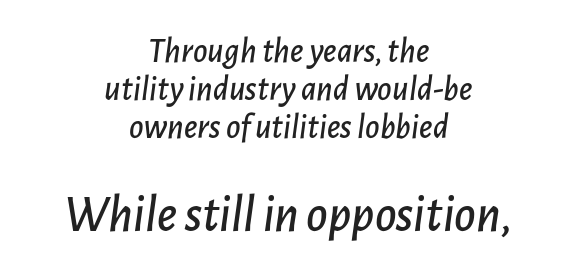
Compare the two chunks: the lower has the greater cap height. The strip under each line holds only bare page. The type is set solid horizontally, with unmodified tracking. This sample has the flowing, uneven cadence of proportional lettering.
